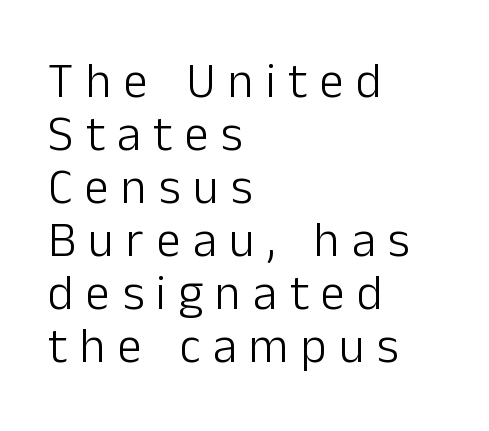
Q: Is the text bold? A: No.
Q: Is the text italic (slanted)? A: No, it is upright.
Q: Is the typeface a serif or a sans-serif typeface? A: Sans-serif.
Q: Is the text underlined? A: No.
Q: How is the paragraph aligned? A: Left-aligned.
Q: Is the spacing between letters normal or unusually wide? A: Unusually wide.
Q: Is the spacing between lines tight, normal or loose? A: Tight.
Q: Width (condensed, normal, or wide)? A: Normal.
Q: Stroke contrast? A: Low.
Q: x-height? A: Medium.
Q: Monospaced? A: No.
